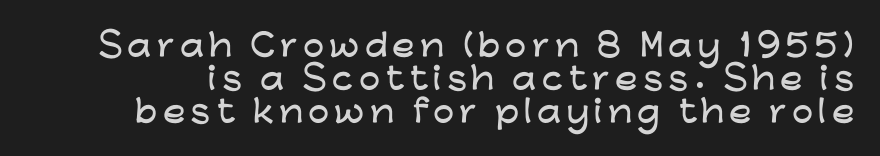
Q: Is the text italic (slanted)? A: No, it is upright.
Q: Is the typeface a serif or a sans-serif typeface? A: Sans-serif.
Q: Is the text underlined? A: No.
Q: Is the spacing between lines tight, normal or loose? A: Tight.
Q: Width (condensed, normal, or wide)? A: Wide.
Q: Stroke contrast? A: Low.
Q: x-height? A: Medium.
Q: Monospaced? A: No.
